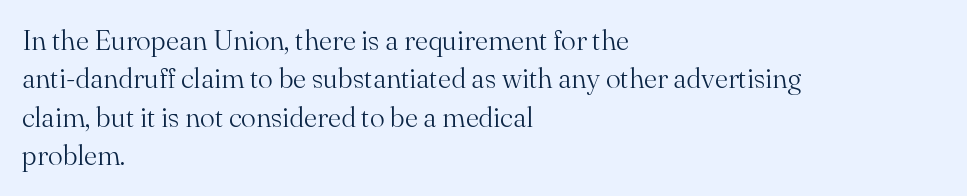
Q: Is the text bold? A: No.
Q: Is the text italic (slanted)? A: No, it is upright.
Q: Is the typeface a serif or a sans-serif typeface? A: Serif.
Q: Is the text underlined? A: No.
Q: How is the paragraph aligned? A: Left-aligned.
Q: Is the spacing between letters normal or unusually wide? A: Normal.
Q: Is the spacing between lines tight, normal or loose? A: Normal.
Q: Width (condensed, normal, or wide)? A: Normal.
Q: Stroke contrast? A: Medium.
Q: x-height? A: Small.
Q: Monospaced? A: No.
